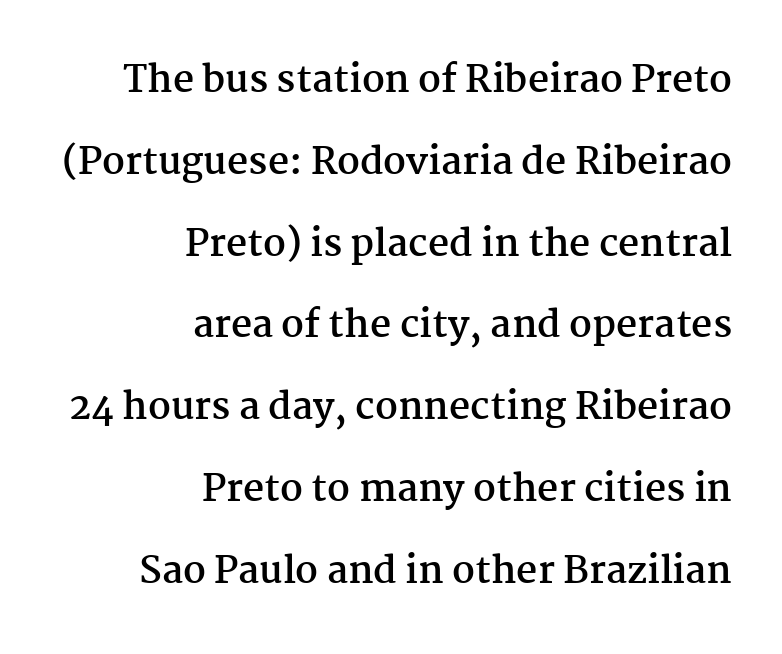
{"serif": "yes", "italic": "no", "bold": "yes", "weight": "semibold", "width": "normal", "stroke_contrast": "medium", "x_height": "medium", "monospaced": "no", "underline": "no", "align": "right", "line_spacing": "loose", "line_spacing_ratio": 2.21, "letter_spacing": "normal", "letter_spacing_em": 0.0, "glyph_px": 37}
